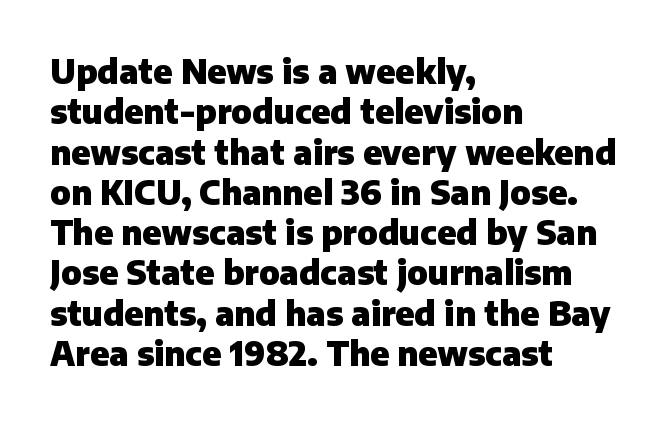
Q: Is the text bold? A: Yes.
Q: Is the text italic (slanted)? A: No, it is upright.
Q: Is the typeface a serif or a sans-serif typeface? A: Sans-serif.
Q: Is the text underlined? A: No.
Q: How is the paragraph aligned? A: Left-aligned.
Q: Is the spacing between letters normal or unusually wide? A: Normal.
Q: Width (condensed, normal, or wide)? A: Normal.
Q: Stroke contrast? A: Low.
Q: x-height? A: Medium.
Q: Monospaced? A: No.
